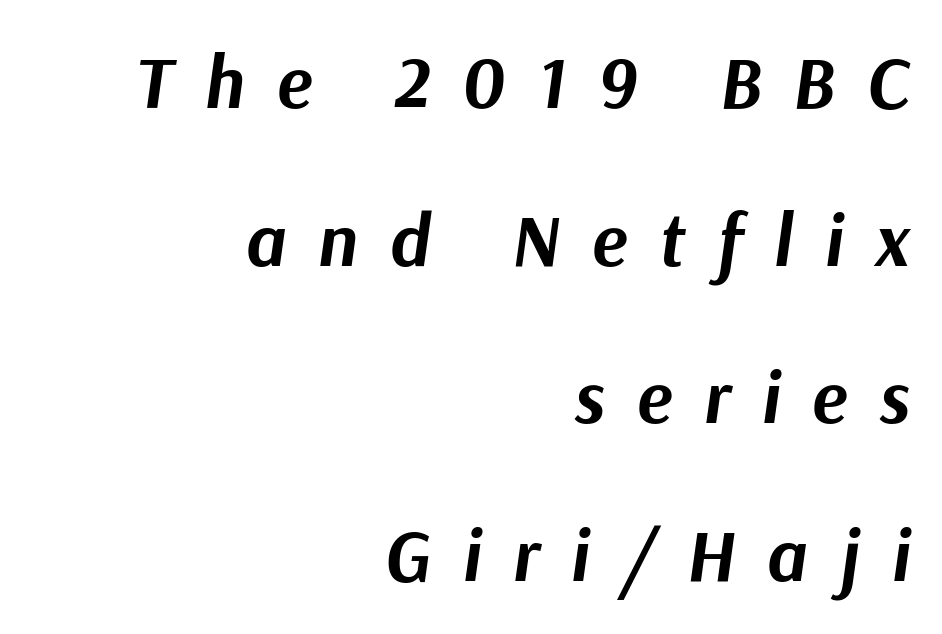
The image shows 74 px bold type, italic (leaning right); set right-aligned, loose line spacing (2.13x), unusually wide letter spacing (+0.43 em), not underlined; medium stroke contrast and a medium x-height.
